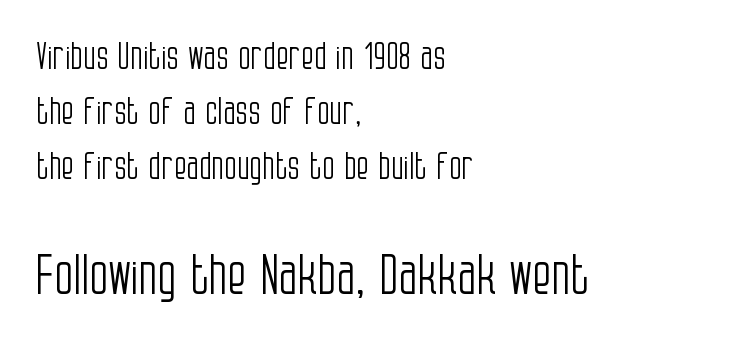
The image shows 55 px light, condensed sans-serif type, upright; set left-aligned, normal line spacing (1.49x), normal letter spacing, not underlined; the second (bottom) block is 1.49x larger; low stroke contrast and a large x-height.
